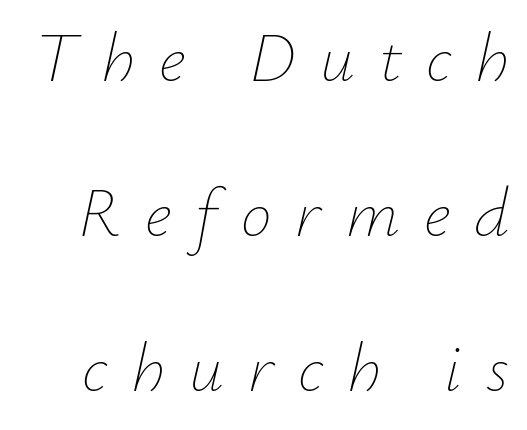
The image shows 69 px thin type, italic (leaning right); set loose line spacing (2.25x), unusually wide letter spacing (+0.35 em), not underlined; low stroke contrast and a small x-height.
